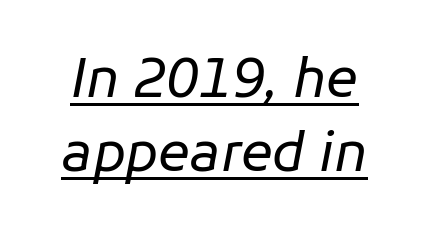
{"italic": "yes", "lean": "right", "slant_degrees": 11, "bold": "no", "weight": "regular", "width": "normal", "stroke_contrast": "low", "x_height": "medium", "monospaced": "no", "underline": "yes", "line_spacing": "normal", "line_spacing_ratio": 1.4, "letter_spacing": "normal", "letter_spacing_em": 0.0, "glyph_px": 53}
